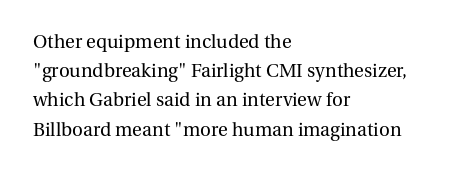
Q: Is the text bold? A: No.
Q: Is the text italic (slanted)? A: No, it is upright.
Q: Is the text underlined? A: No.
Q: How is the paragraph aligned? A: Left-aligned.
Q: Is the spacing between letters normal or unusually wide? A: Normal.
Q: Is the spacing between lines tight, normal or loose? A: Normal.
